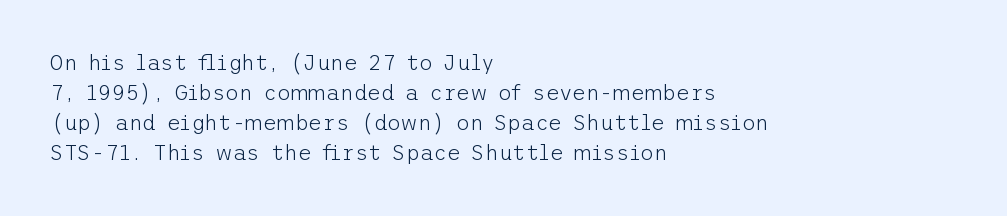
Compared with typical body copy, the letter spacing here is the same. The text block is weighted toward the left margin, trailing off unevenly rightward. The foot of each line stays bare and open. Evenly set lines give the paragraph a standard silhouette. Stroke thickness stays within the range of a standard reading face or lighter.
